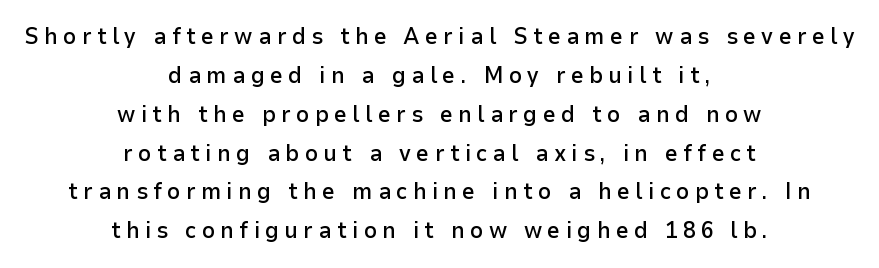
The image shows 23 px text type, upright; set centered, normal line spacing (1.69x), unusually wide letter spacing (+0.23 em), not underlined.
